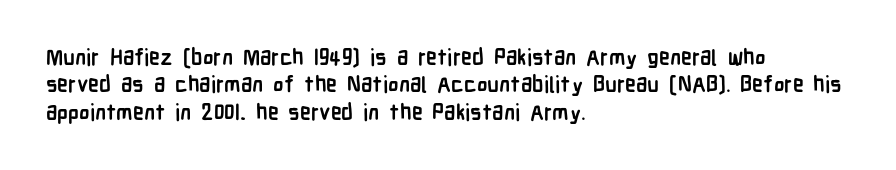
{"italic": "no", "bold": "yes", "underline": "no", "align": "left", "line_spacing_ratio": 1.24, "letter_spacing": "normal", "letter_spacing_em": 0.0, "glyph_px": 22}
